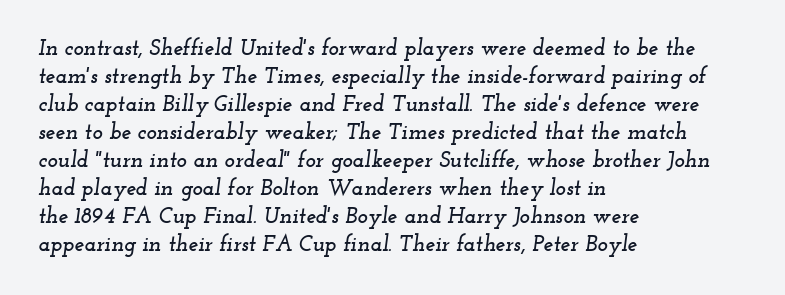
The image shows 22 px text type, italic (leaning right); set left-aligned, normal line spacing (1.27x), normal letter spacing, not underlined.
